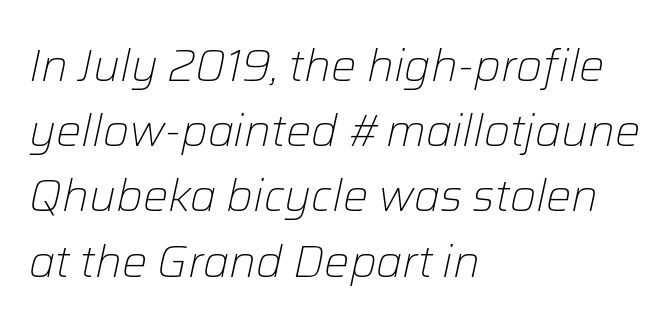
The image shows 45 px light type, italic (leaning right); set left-aligned, normal line spacing (1.45x), normal letter spacing, not underlined; low stroke contrast and a medium x-height.
